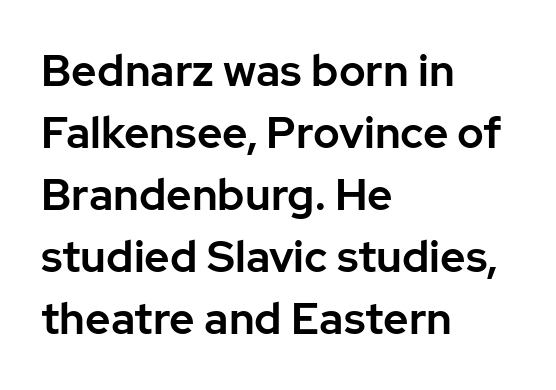
Students, note that the glyphs here touch the page at normal intervals. This is roman type, the default non-slanted kind. The designer left line spacing at the default. Each letter keeps its own natural width here, so spacing adapts to shape. The characters display no serif detailing; their extremities are plain.
